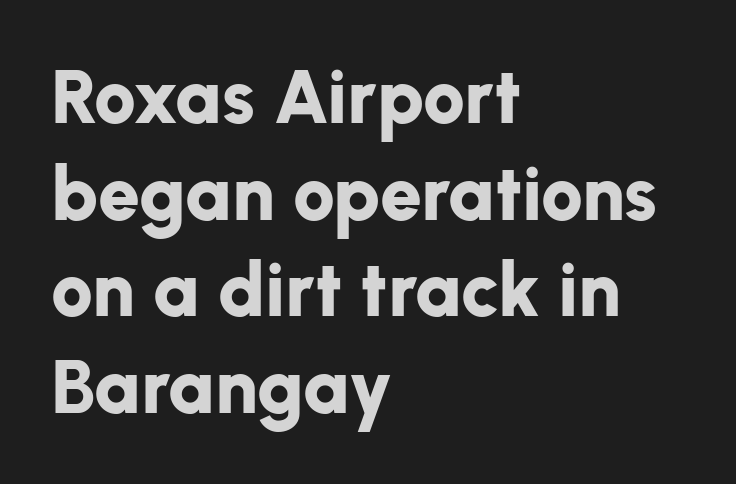
{"serif": "no", "italic": "no", "bold": "yes", "weight": "bold", "width": "normal", "stroke_contrast": "low", "x_height": "medium", "monospaced": "no", "underline": "no", "align": "left", "line_spacing": "normal", "line_spacing_ratio": 1.29, "letter_spacing": "normal", "letter_spacing_em": 0.0, "glyph_px": 75}
